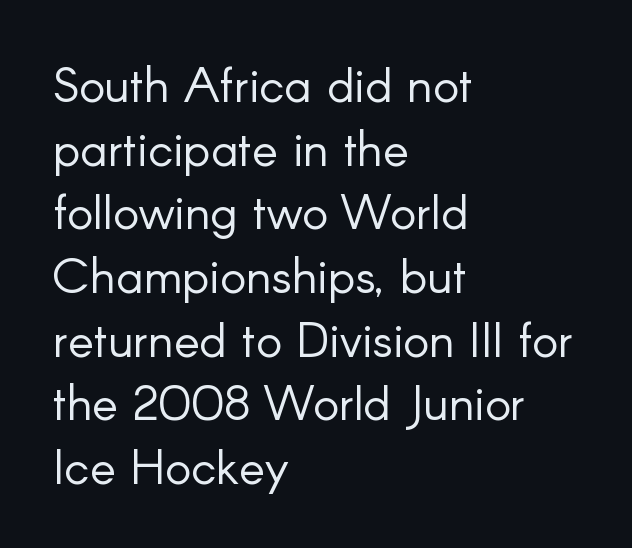
Tracking here is standard; glyphs follow each other at the usual distance. Rows of type keep a routine distance in the vertical direction. If you drew a line through each stem, it would be perfectly vertical. Short and long lines alike share a common starting point at left. Is this a fixed-width face? No — the glyphs have proportional, varying widths.
